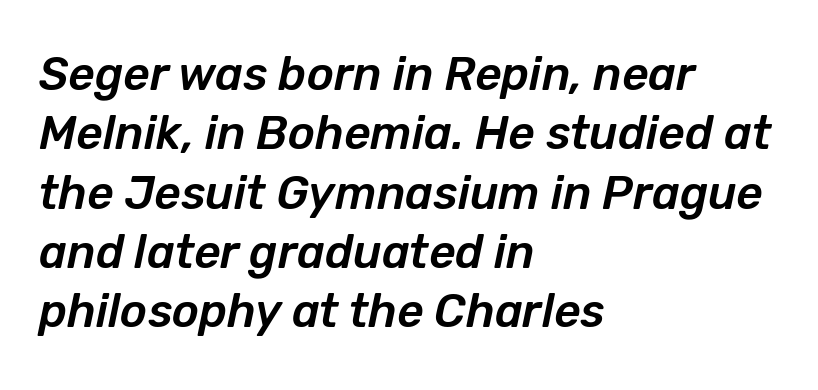
Q: Is the text italic (slanted)? A: Yes, it leans right by about 12 degrees.
Q: Is the text underlined? A: No.
Q: How is the paragraph aligned? A: Left-aligned.
Q: Is the spacing between letters normal or unusually wide? A: Normal.
Q: Is the spacing between lines tight, normal or loose? A: Normal.
Q: Width (condensed, normal, or wide)? A: Normal.
Q: Stroke contrast? A: Low.
Q: x-height? A: Medium.
Q: Monospaced? A: No.
